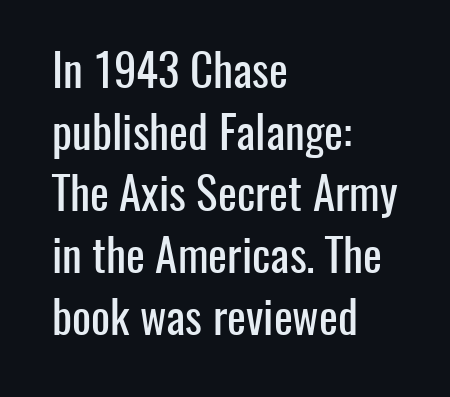
The image shows 45 px condensed sans-serif type, upright; set left-aligned, normal line spacing (1.37x), normal letter spacing, not underlined; low stroke contrast and a medium x-height.
